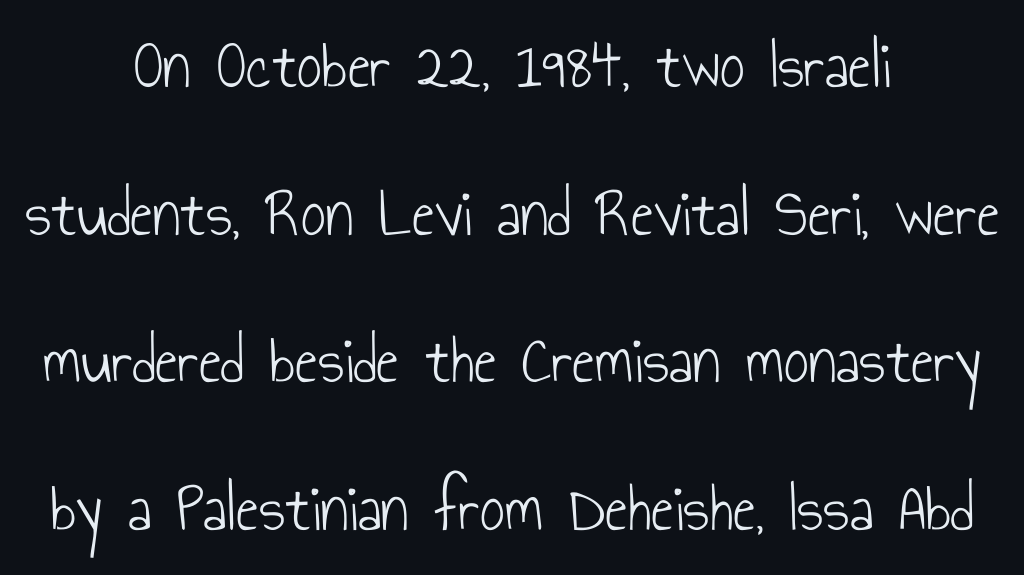
The image shows 69 px light, condensed sans-serif type, upright; set centered, loose line spacing (2.14x), normal letter spacing, not underlined; low stroke contrast and a small x-height.
